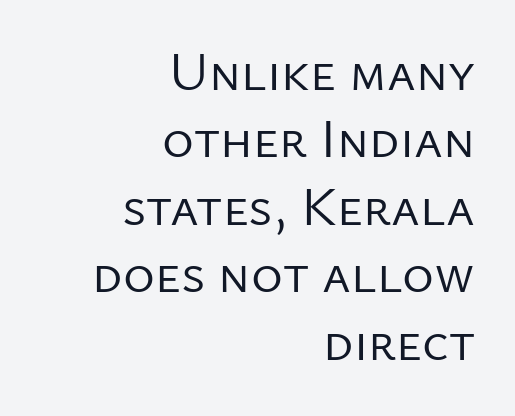
The image shows 54 px regular-weight sans-serif type, upright; set right-aligned, normal line spacing (1.25x), normal letter spacing, not underlined; low stroke contrast and a medium x-height.
